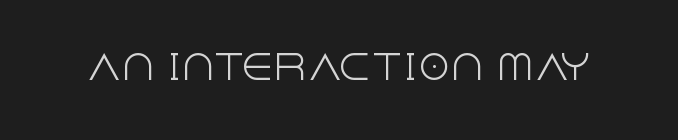
Typographically, this falls in the sans-serif category. How are the letters spaced? Ordinarily, with no added tracking. Posture: upright roman. This sample has the flowing, uneven cadence of proportional lettering. The space directly below the letters is spotless.
